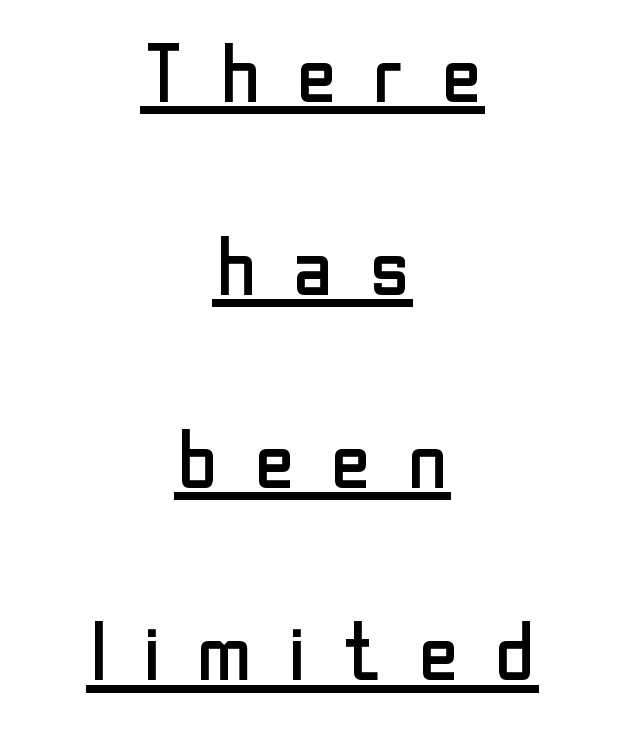
The sample's only ornament is a line tracing under the words. Spacing verdict: proportional, widths tailored to each character. Words appear elongated and porous because spacing is wide. Designer's note — italics off, roman on. The typeface has the unassuming heft of standard copy or less.
